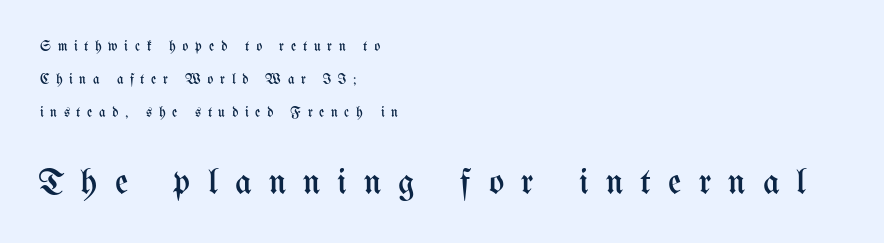
Tracking here is generous; glyphs stand well apart from one another. The passage shown is typed in a proportional face where columns would drift. Size contrast runs from small at the top to large at the bottom. Stems here are at most as thick as an everyday book face. Alignment: flush left.
